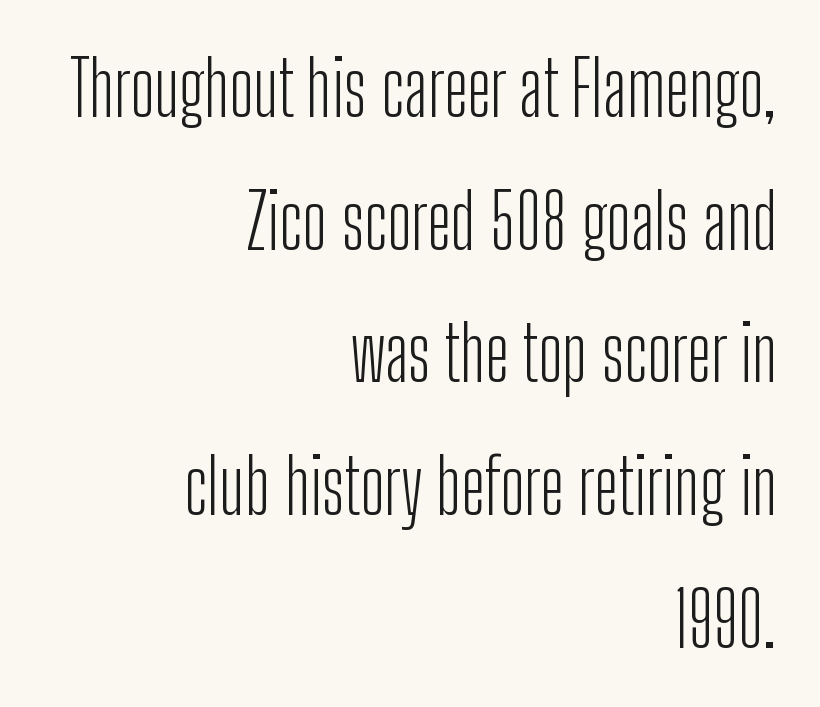
The image shows 75 px light, condensed sans-serif type, upright; set right-aligned, line spacing 1.77x, normal letter spacing, not underlined; low stroke contrast and a medium x-height.
